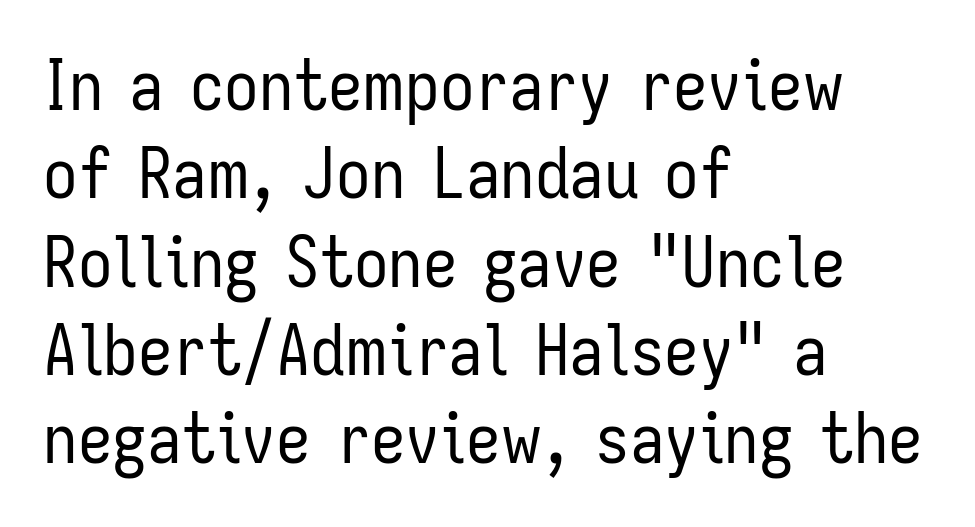
Classification — sans serif. The tracking reads as untouched default to a designer's eye. A student would call this left alignment; a typographer would say flush left, rag right. Descenders hang freely into open space. Vertically, the passage feels balanced, rows spaced as you'd expect. Is this a fixed-width face? No — the glyphs have proportional, varying widths.
